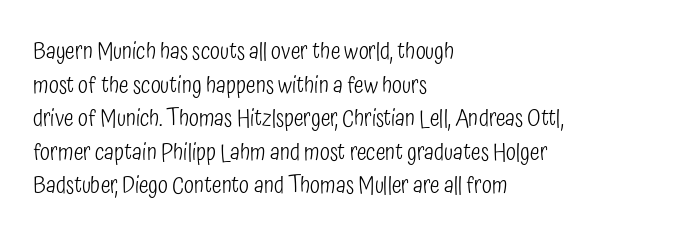
{"italic": "no", "bold": "no", "underline": "no", "align": "left", "line_spacing": "normal", "line_spacing_ratio": 1.46, "letter_spacing": "normal", "letter_spacing_em": 0.0, "glyph_px": 23}
